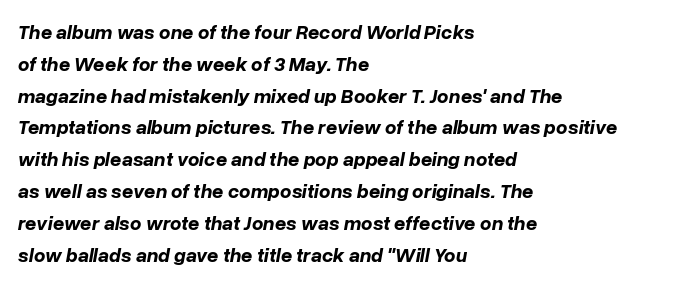
Honestly, the row spacing looks completely unremarkable. Every letter is thick-stroked: bold, no question. Slant detected: the letters are inclined. The passage shown has conventional tracking throughout. Honestly, there is no underline to notice here at all. Alignment: flush left.
